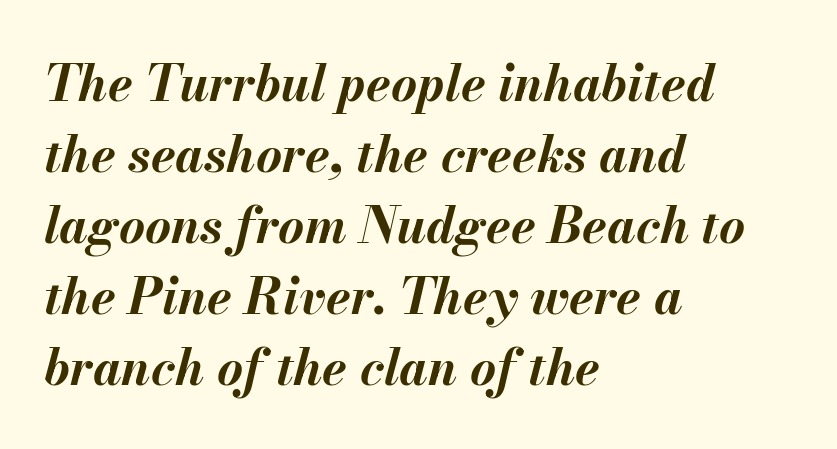
{"italic": "yes", "lean": "right", "slant_degrees": 13, "bold": "yes", "weight": "bold", "width": "normal", "stroke_contrast": "medium", "x_height": "small", "monospaced": "no", "underline": "no", "align": "left", "line_spacing": "normal", "line_spacing_ratio": 1.42, "letter_spacing": "normal", "letter_spacing_em": 0.0, "glyph_px": 50}
